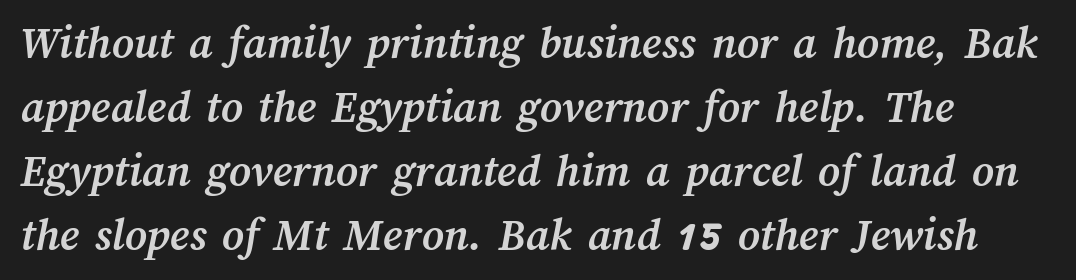
The image shows 47 px semibold type; set normal line spacing (1.36x), normal letter spacing, not underlined; medium stroke contrast and a medium x-height.
